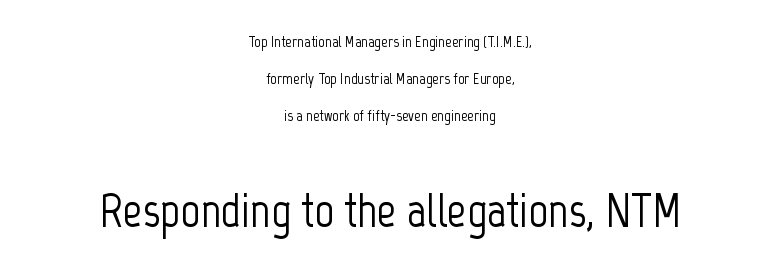
Q: Is the text italic (slanted)? A: No, it is upright.
Q: Is the typeface a serif or a sans-serif typeface? A: Sans-serif.
Q: Is the text underlined? A: No.
Q: How is the paragraph aligned? A: Centered.
Q: Is the spacing between letters normal or unusually wide? A: Normal.
Q: Is the spacing between lines tight, normal or loose? A: Loose.
Q: Which block of text is set in a larger size, the first (top) or the second (bottom)? A: The second (bottom) one.
Q: Width (condensed, normal, or wide)? A: Condensed.
Q: Stroke contrast? A: Low.
Q: x-height? A: Medium.
Q: Monospaced? A: No.
